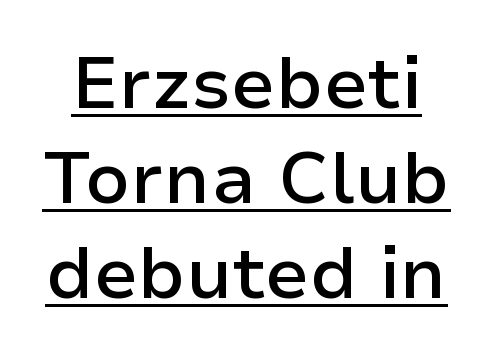
Q: Is the text bold? A: Semi-bold.
Q: Is the text italic (slanted)? A: No, it is upright.
Q: Is the typeface a serif or a sans-serif typeface? A: Sans-serif.
Q: Is the text underlined? A: Yes.
Q: Is the spacing between letters normal or unusually wide? A: Normal.
Q: Is the spacing between lines tight, normal or loose? A: Normal.
Q: Width (condensed, normal, or wide)? A: Normal.
Q: Stroke contrast? A: Low.
Q: x-height? A: Medium.
Q: Monospaced? A: No.
